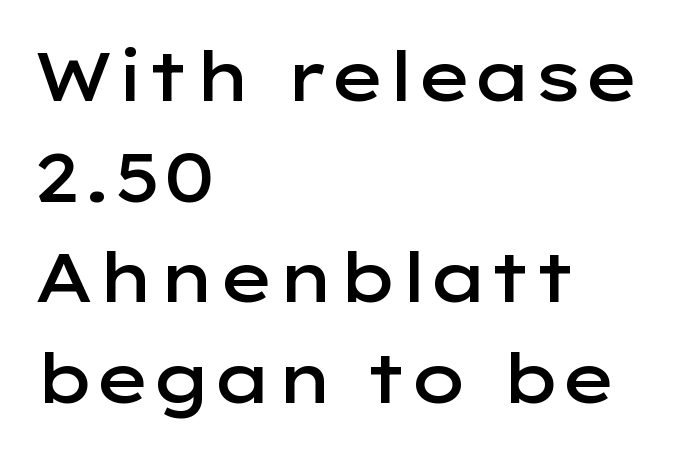
Think of a printed novel: that variable character pitch is what you see here. Line starts are locked; line ends wander. Students, observe: this is what conventionally led text looks like. No word sits above an underline.
